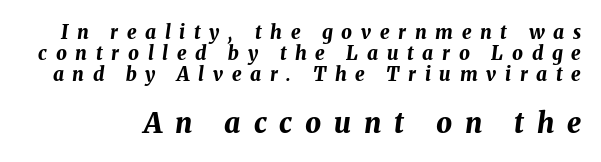
Q: Is the text bold? A: Yes.
Q: Is the text italic (slanted)? A: Yes, it leans right by about 8 degrees.
Q: Is the text underlined? A: No.
Q: Is the spacing between letters normal or unusually wide? A: Unusually wide.
Q: Is the spacing between lines tight, normal or loose? A: Tight.
Q: Which block of text is set in a larger size, the first (top) or the second (bottom)? A: The second (bottom) one.
Q: Width (condensed, normal, or wide)? A: Normal.
Q: Stroke contrast? A: Medium.
Q: x-height? A: Medium.
Q: Monospaced? A: No.
